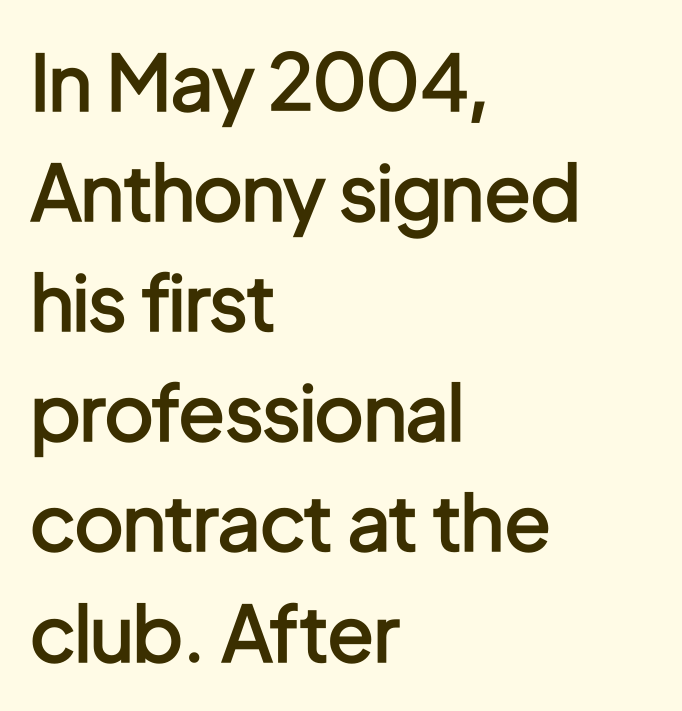
{"serif": "no", "italic": "no", "bold": "semi", "weight": "semibold", "width": "condensed", "stroke_contrast": "low", "x_height": "medium", "monospaced": "no", "underline": "no", "align": "left", "line_spacing": "normal", "line_spacing_ratio": 1.43, "letter_spacing": "normal", "letter_spacing_em": 0.0, "glyph_px": 77}
